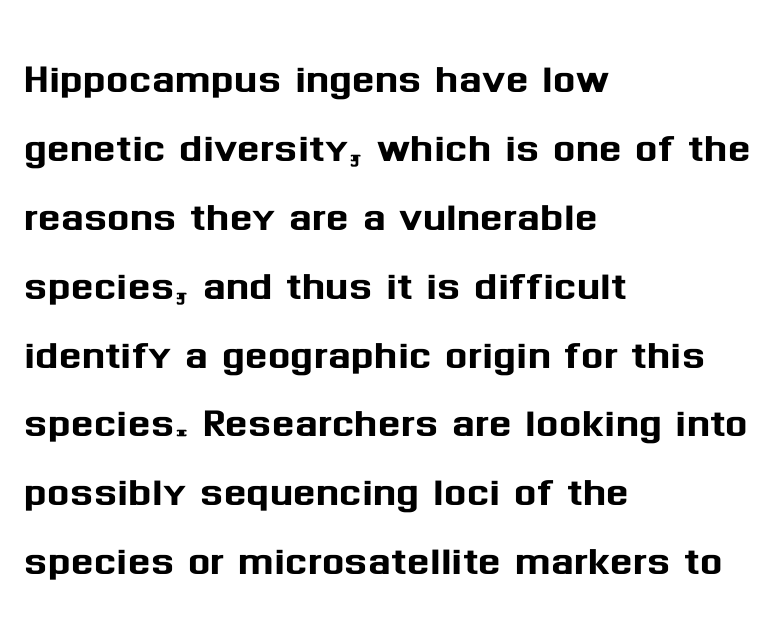
The image shows 53 px sans-serif type, upright; set left-aligned, normal line spacing (1.3x), normal letter spacing, not underlined; medium stroke contrast and a medium x-height.
